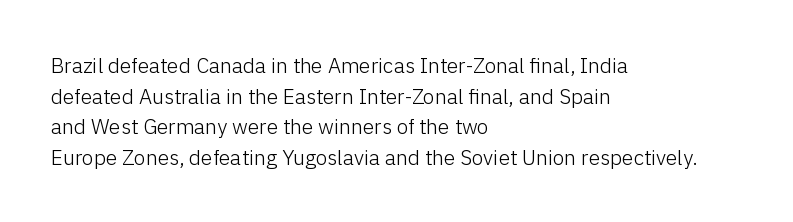
The strip under each line holds only bare page. The lines in this sample share a left origin and differ only in where they stop. The block of text has a typical density, with ordinary space between rows. A typesetter would call this zero additional tracking. Each stroke keeps to a modest, everyday thickness or less. Style check: upright.
